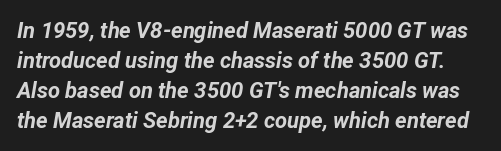
The image shows 22 px bold type, italic (leaning right); set normal line spacing (1.36x), normal letter spacing, not underlined.
